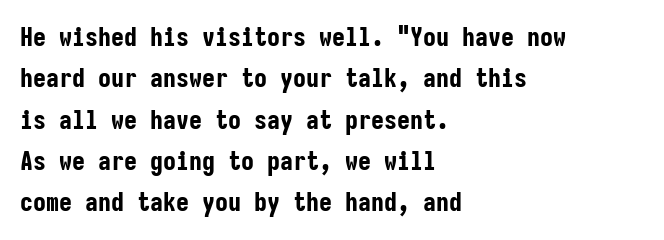
Q: Is the text bold? A: Yes.
Q: Is the text italic (slanted)? A: No, it is upright.
Q: Is the text underlined? A: No.
Q: How is the paragraph aligned? A: Left-aligned.
Q: Is the spacing between letters normal or unusually wide? A: Normal.
Q: Is the spacing between lines tight, normal or loose? A: Normal.
